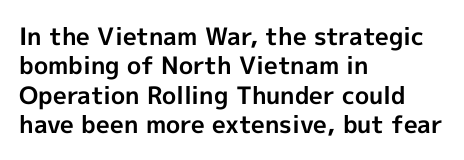
{"italic": "no", "bold": "yes", "underline": "no", "align": "left", "line_spacing_ratio": 1.22, "letter_spacing": "normal", "letter_spacing_em": 0.0, "glyph_px": 24}
